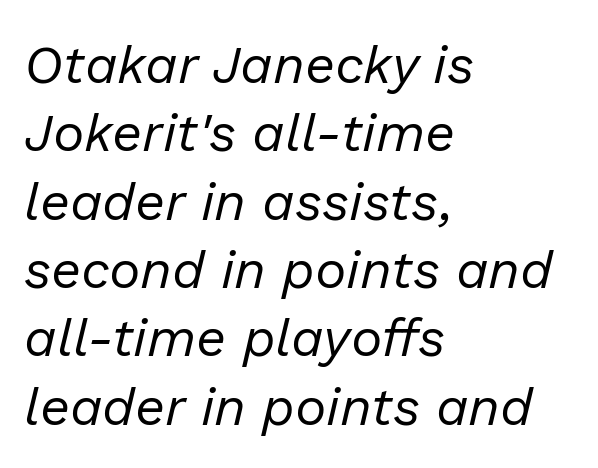
The image shows 53 px regular-weight type, italic (leaning right); set left-aligned, normal line spacing (1.29x), normal letter spacing, not underlined; low stroke contrast and a medium x-height.
